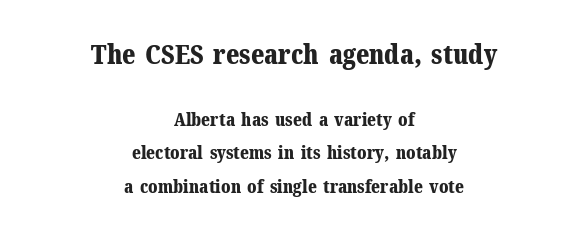
{"italic": "no", "bold": "yes", "underline": "no", "align": "center", "line_spacing_ratio": 1.84, "letter_spacing": "normal", "letter_spacing_em": 0.0, "larger_block": "first", "size_ratio": 1.5, "glyph_px": 27}
